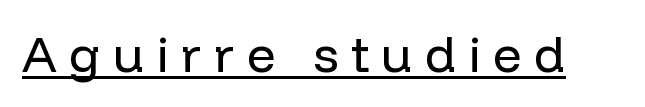
{"serif": "no", "italic": "no", "bold": "no", "weight": "regular", "width": "normal", "stroke_contrast": "low", "x_height": "medium", "monospaced": "no", "underline": "yes", "letter_spacing": "wide", "letter_spacing_em": 0.25, "glyph_px": 50}
